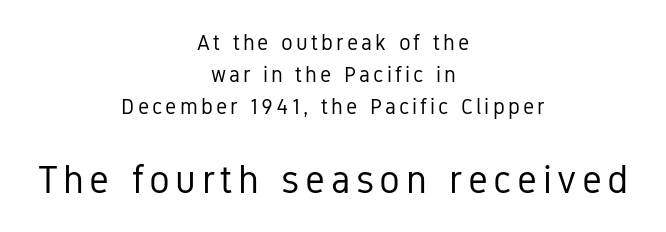
{"serif": "no", "italic": "no", "bold": "no", "weight": "regular", "width": "condensed", "stroke_contrast": "low", "x_height": "medium", "monospaced": "no", "underline": "no", "align": "center", "line_spacing": "normal", "line_spacing_ratio": 1.45, "larger_block": "second", "size_ratio": 1.77, "glyph_px": 39}
